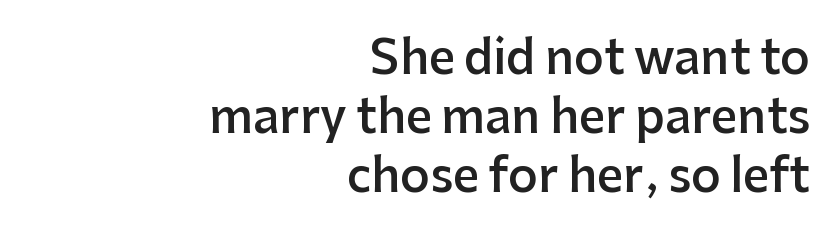
{"serif": "no", "italic": "no", "bold": "semi", "weight": "semibold", "width": "normal", "stroke_contrast": "low", "x_height": "medium", "monospaced": "no", "underline": "no", "align": "right", "line_spacing": "normal", "line_spacing_ratio": 1.28, "letter_spacing": "normal", "letter_spacing_em": 0.0, "glyph_px": 46}
